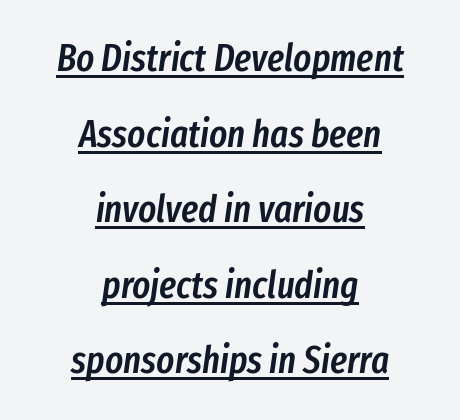
{"italic": "yes", "lean": "right", "slant_degrees": 8, "bold": "semi", "weight": "semibold", "width": "condensed", "stroke_contrast": "low", "x_height": "medium", "monospaced": "no", "underline": "yes", "align": "center", "line_spacing": "loose", "line_spacing_ratio": 1.99, "letter_spacing": "normal", "letter_spacing_em": 0.0, "glyph_px": 38}
